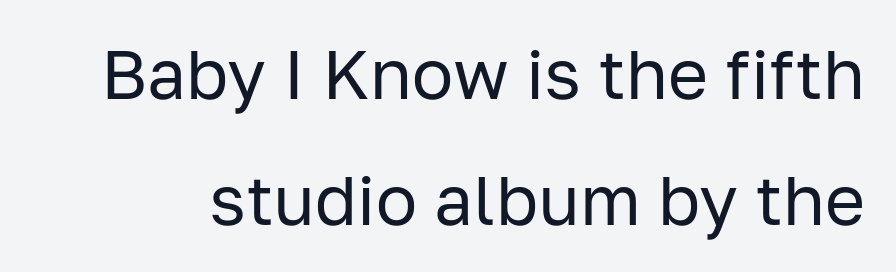
{"serif": "no", "italic": "no", "bold": "no", "weight": "regular", "width": "normal", "stroke_contrast": "low", "x_height": "medium", "monospaced": "no", "underline": "no", "line_spacing_ratio": 1.82, "letter_spacing": "normal", "letter_spacing_em": 0.0, "glyph_px": 69}
